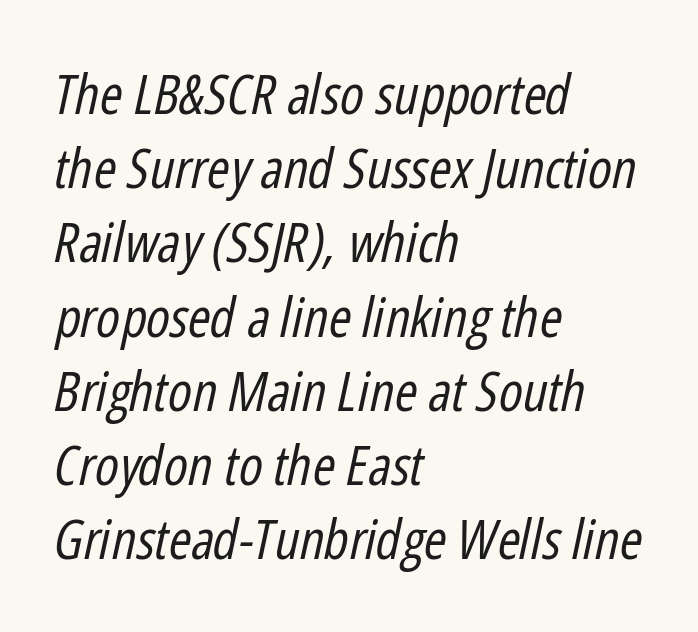
Q: Is the text bold? A: No.
Q: Is the text italic (slanted)? A: Yes, it leans right by about 12 degrees.
Q: Is the text underlined? A: No.
Q: How is the paragraph aligned? A: Left-aligned.
Q: Is the spacing between letters normal or unusually wide? A: Normal.
Q: Is the spacing between lines tight, normal or loose? A: Normal.
Q: Width (condensed, normal, or wide)? A: Condensed.
Q: Stroke contrast? A: Low.
Q: x-height? A: Medium.
Q: Monospaced? A: No.
